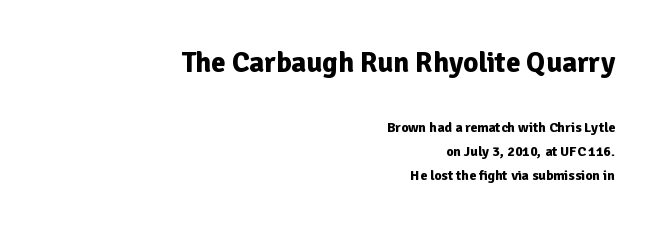
{"serif": "no", "italic": "no", "bold": "yes", "weight": "bold", "width": "normal", "stroke_contrast": "low", "x_height": "medium", "monospaced": "no", "underline": "no", "align": "right", "line_spacing_ratio": 1.74, "letter_spacing": "normal", "letter_spacing_em": 0.0, "larger_block": "first", "size_ratio": 2.07, "glyph_px": 29}
